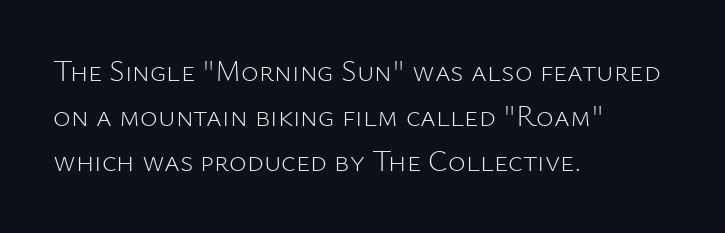
Q: Is the text bold? A: No.
Q: Is the text italic (slanted)? A: No, it is upright.
Q: Is the typeface a serif or a sans-serif typeface? A: Sans-serif.
Q: Is the text underlined? A: No.
Q: How is the paragraph aligned? A: Left-aligned.
Q: Is the spacing between letters normal or unusually wide? A: Normal.
Q: Is the spacing between lines tight, normal or loose? A: Normal.
Q: Width (condensed, normal, or wide)? A: Normal.
Q: Stroke contrast? A: Low.
Q: x-height? A: Medium.
Q: Monospaced? A: No.
